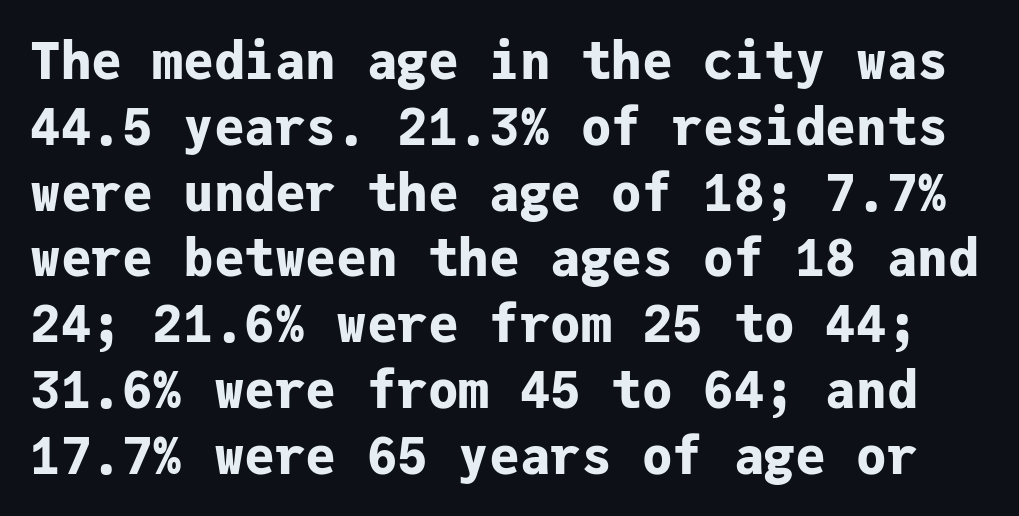
The image shows 51 px bold sans-serif type, upright, monospaced; set normal line spacing (1.29x), normal letter spacing, not underlined; low stroke contrast and a medium x-height.
